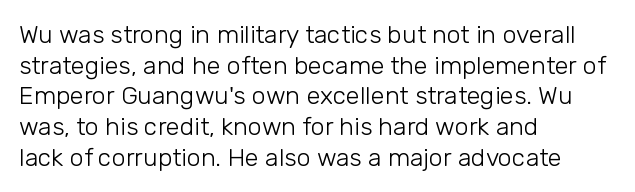
{"italic": "no", "bold": "no", "underline": "no", "align": "left", "line_spacing_ratio": 1.23, "letter_spacing": "normal", "letter_spacing_em": 0.0, "glyph_px": 25}
